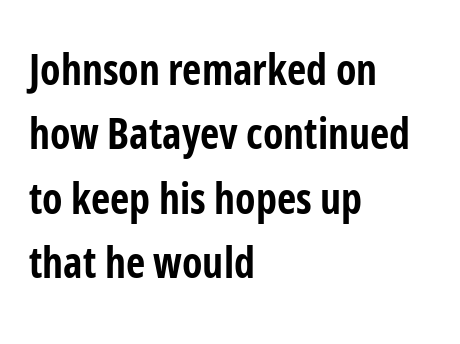
The image shows 42 px bold, condensed sans-serif type, upright; set left-aligned, normal line spacing (1.53x), normal letter spacing, not underlined; low stroke contrast and a medium x-height.
